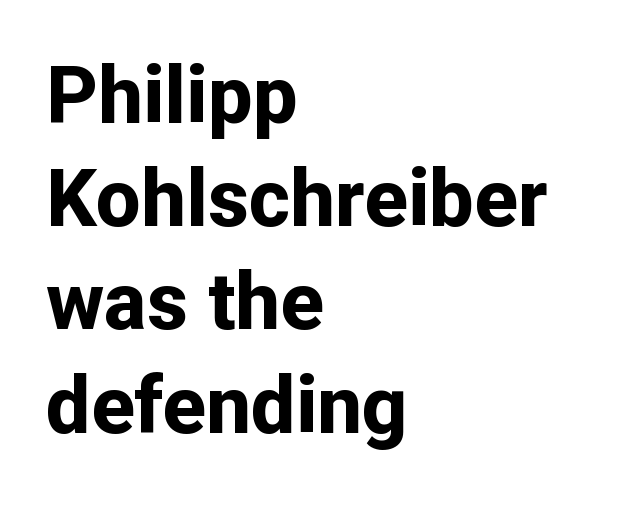
{"serif": "no", "italic": "no", "bold": "yes", "weight": "bold", "width": "normal", "stroke_contrast": "low", "x_height": "medium", "monospaced": "no", "underline": "no", "align": "left", "line_spacing": "normal", "line_spacing_ratio": 1.29, "letter_spacing": "normal", "letter_spacing_em": 0.0, "glyph_px": 80}
